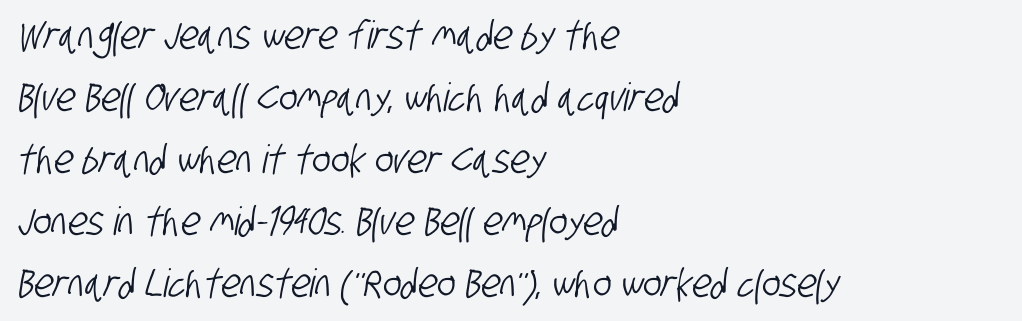
The image shows 39 px condensed sans-serif type; set left-aligned, normal line spacing (1.59x), normal letter spacing, not underlined; low stroke contrast and a large x-height.
